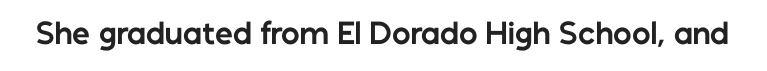
{"serif": "no", "italic": "no", "bold": "yes", "weight": "bold", "width": "normal", "stroke_contrast": "low", "x_height": "medium", "monospaced": "no", "underline": "no", "letter_spacing": "normal", "letter_spacing_em": 0.0, "glyph_px": 28}
